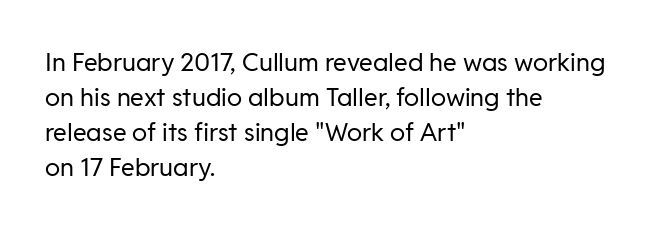
Q: Is the text bold? A: No.
Q: Is the text italic (slanted)? A: No, it is upright.
Q: Is the text underlined? A: No.
Q: How is the paragraph aligned? A: Left-aligned.
Q: Is the spacing between letters normal or unusually wide? A: Normal.
Q: Is the spacing between lines tight, normal or loose? A: Normal.
